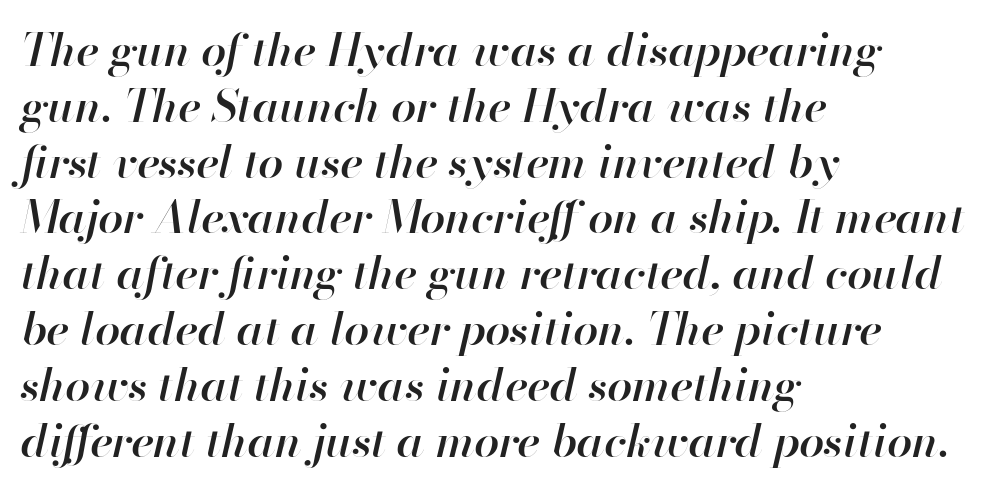
{"italic": "yes", "lean": "right", "slant_degrees": 13, "bold": "semi", "weight": "semibold", "width": "normal", "stroke_contrast": "high", "x_height": "small", "monospaced": "no", "underline": "no", "align": "left", "line_spacing_ratio": 1.24, "letter_spacing": "normal", "letter_spacing_em": 0.0, "glyph_px": 45}
